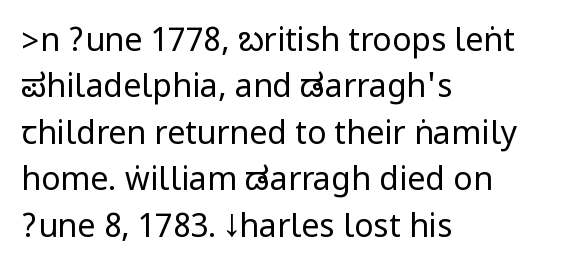
Which margin do the lines hug? The left one — the right edge is uneven. The face used here is a sans, in the tradition of grotesques and geometrics. This is not heavy type; no bold has been used. The area under the type is left untouched.
